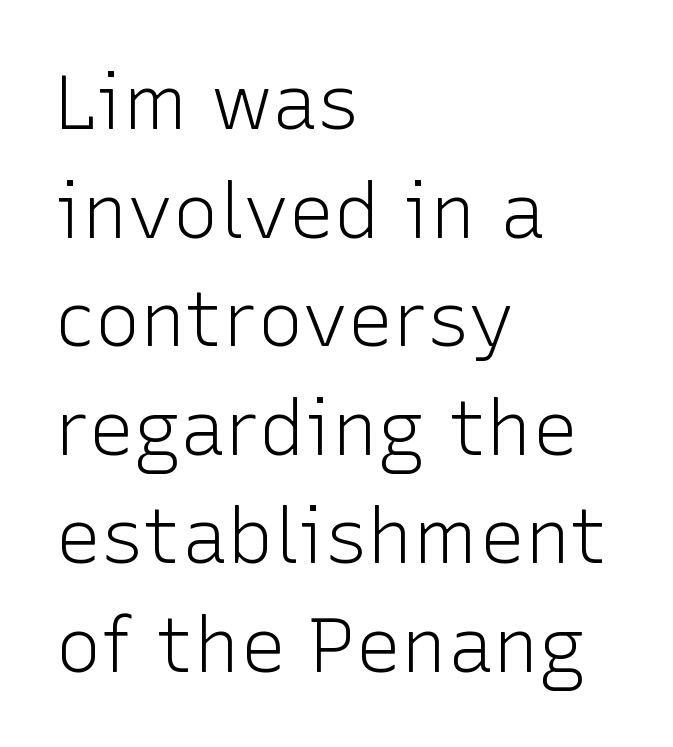
The image shows 77 px light sans-serif type, upright; set left-aligned, normal line spacing (1.41x), normal letter spacing, not underlined; low stroke contrast and a medium x-height.
